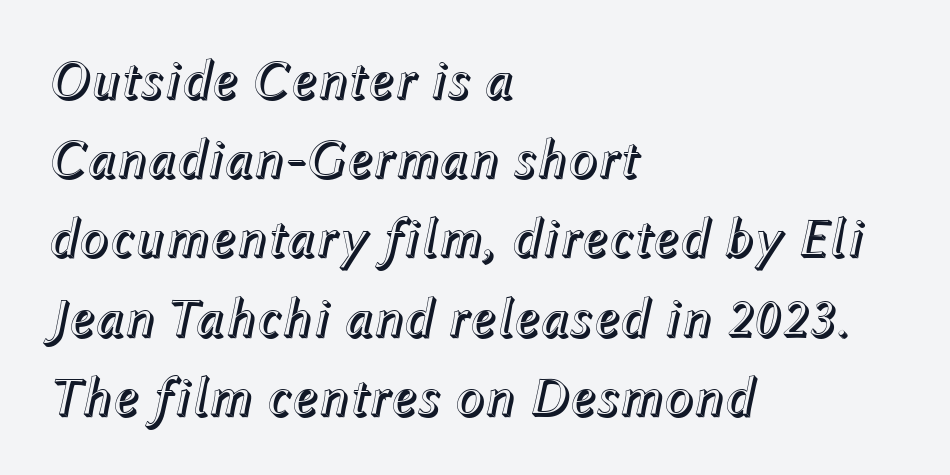
{"italic": "yes", "lean": "right", "slant_degrees": 12, "width": "normal", "x_height": "medium", "monospaced": "no", "underline": "no", "align": "left", "line_spacing": "normal", "line_spacing_ratio": 1.44, "letter_spacing": "normal", "letter_spacing_em": 0.0, "glyph_px": 55}
